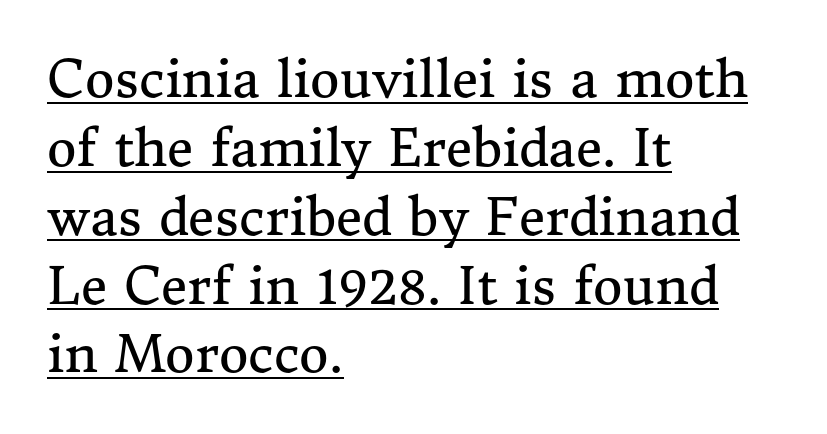
The image shows 51 px regular-weight serif type, upright; set left-aligned, normal line spacing (1.35x), normal letter spacing, underlined; medium stroke contrast and a medium x-height.
